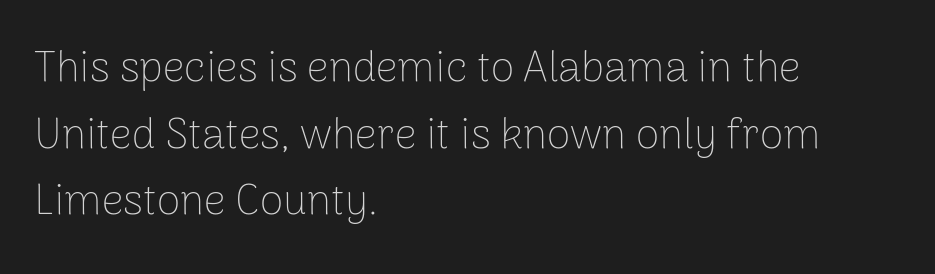
Q: Is the text bold? A: No.
Q: Is the text italic (slanted)? A: No, it is upright.
Q: Is the typeface a serif or a sans-serif typeface? A: Sans-serif.
Q: Is the text underlined? A: No.
Q: How is the paragraph aligned? A: Left-aligned.
Q: Is the spacing between letters normal or unusually wide? A: Normal.
Q: Is the spacing between lines tight, normal or loose? A: Normal.
Q: Width (condensed, normal, or wide)? A: Normal.
Q: Stroke contrast? A: Low.
Q: x-height? A: Medium.
Q: Monospaced? A: No.
